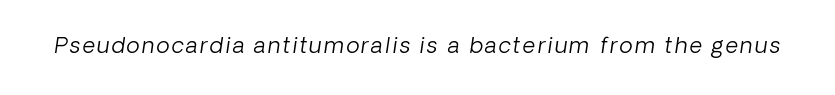
Q: Is the text bold? A: No.
Q: Is the text italic (slanted)? A: Yes, it leans right by about 8 degrees.
Q: Is the text underlined? A: No.
